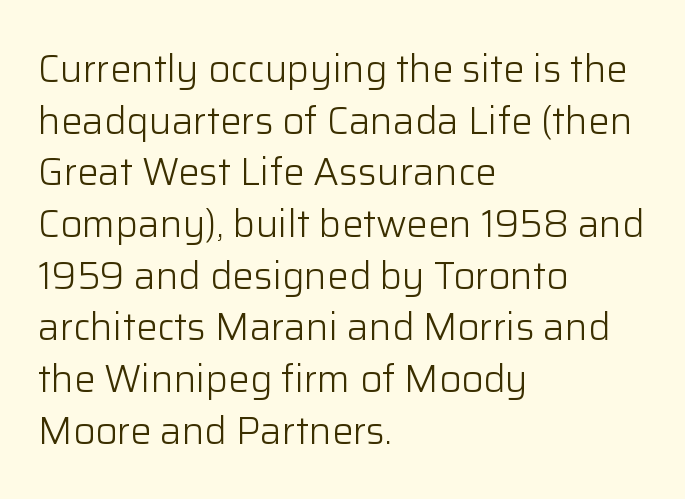
Q: Is the text bold? A: No.
Q: Is the text italic (slanted)? A: No, it is upright.
Q: Is the typeface a serif or a sans-serif typeface? A: Sans-serif.
Q: Is the text underlined? A: No.
Q: How is the paragraph aligned? A: Left-aligned.
Q: Is the spacing between letters normal or unusually wide? A: Normal.
Q: Is the spacing between lines tight, normal or loose? A: Normal.
Q: Width (condensed, normal, or wide)? A: Normal.
Q: Stroke contrast? A: Low.
Q: x-height? A: Medium.
Q: Monospaced? A: No.
